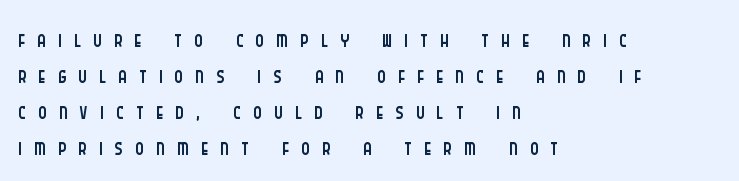
Whoever set this chose condensed vertical rhythm over breathing room. These glyphs show unthickened strokes, regular width or finer. Lines of text with bare space underneath. The passage shown has open, widely tracked lettering throughout.
